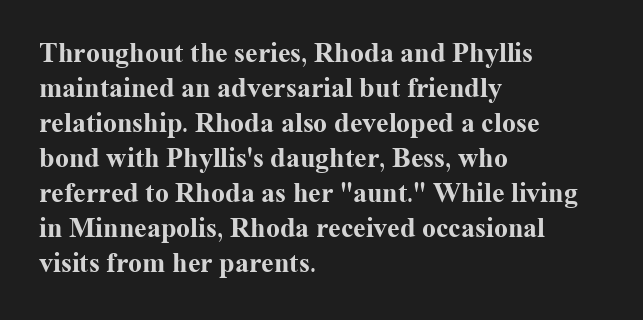
The letters stand straight up with perfectly vertical stems. The strokes are fattened all the way to bold. Has an underline been added? It has not. In terms of letterspacing, this is plain default setting. The passage shown is typed in a proportional face where columns would drift.
